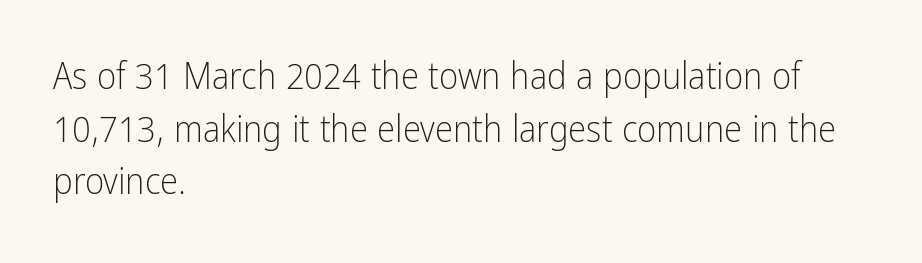
{"serif": "no", "italic": "no", "bold": "no", "weight": "light", "width": "condensed", "stroke_contrast": "low", "x_height": "medium", "monospaced": "no", "underline": "no", "align": "left", "line_spacing": "normal", "line_spacing_ratio": 1.42, "letter_spacing": "normal", "letter_spacing_em": 0.0, "glyph_px": 37}
